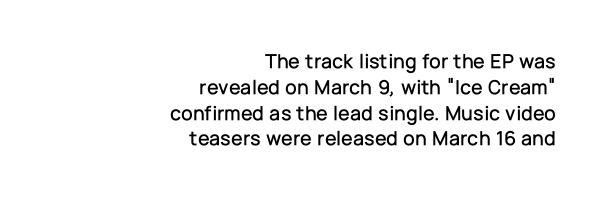
{"italic": "no", "underline": "no", "align": "right", "line_spacing_ratio": 1.23, "letter_spacing": "normal", "letter_spacing_em": 0.0, "glyph_px": 21}
